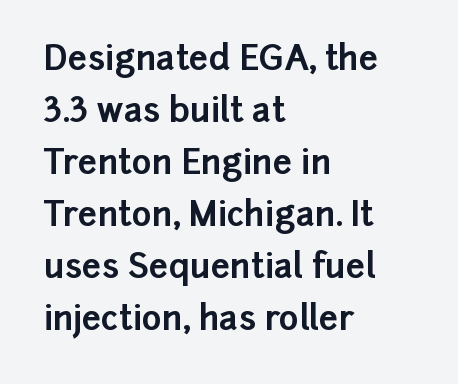
The image shows 34 px bold sans-serif type, upright; set left-aligned, normal line spacing (1.53x), normal letter spacing, not underlined; low stroke contrast and a medium x-height.
